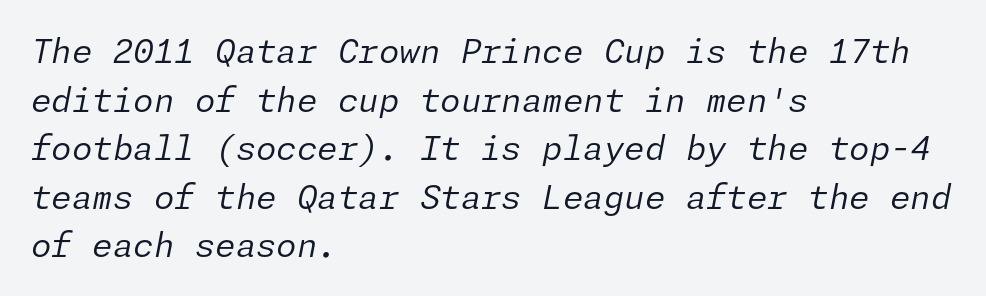
Q: Is the text bold? A: No.
Q: Is the text italic (slanted)? A: Yes, it leans right by about 11 degrees.
Q: Is the text underlined? A: No.
Q: How is the paragraph aligned? A: Left-aligned.
Q: Is the spacing between letters normal or unusually wide? A: Normal.
Q: Is the spacing between lines tight, normal or loose? A: Normal.
Q: Width (condensed, normal, or wide)? A: Normal.
Q: Stroke contrast? A: Low.
Q: x-height? A: Medium.
